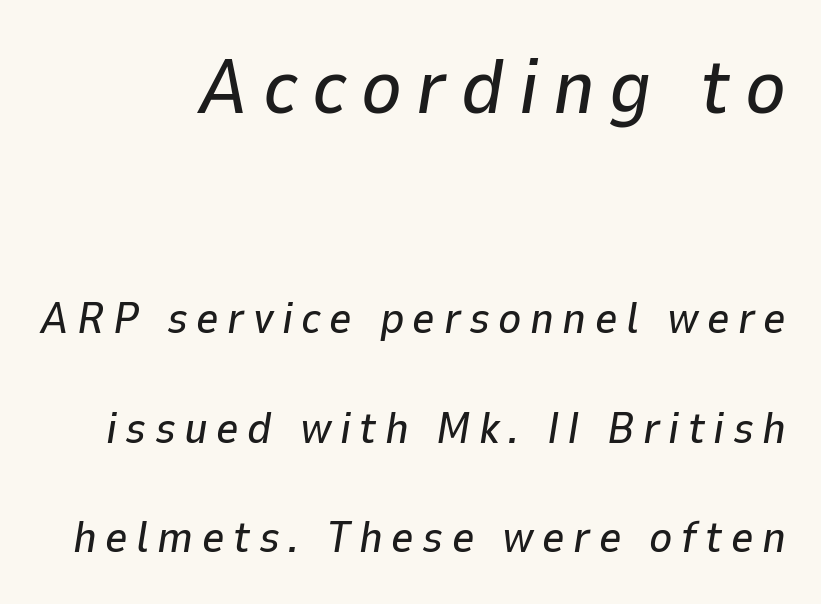
Horizontal bands of white between lines are thick stripes. Whoever set this made the first block the dominant, larger element. The gap between lines stays unmarked. The letters advance in unequal steps, a hallmark of proportional type.
